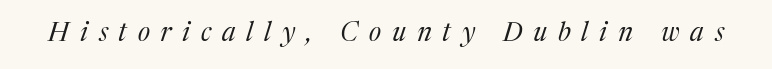
{"italic": "yes", "lean": "right", "slant_degrees": 17, "bold": "no", "underline": "no", "letter_spacing": "wide", "letter_spacing_em": 0.42, "glyph_px": 26}
